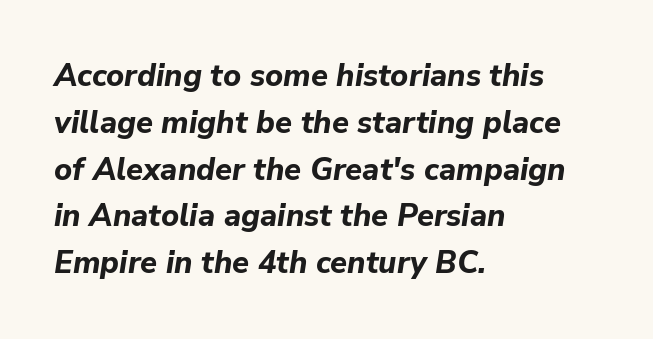
The image shows 31 px bold type, italic (leaning right); set left-aligned, normal line spacing (1.51x), normal letter spacing, not underlined; low stroke contrast and a medium x-height.
